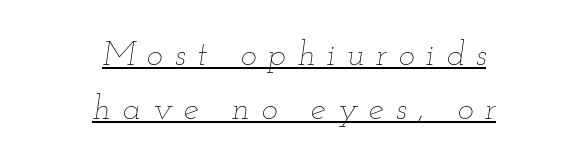
{"italic": "yes", "lean": "right", "slant_degrees": 12, "bold": "no", "weight": "thin", "width": "wide", "stroke_contrast": "low", "x_height": "small", "monospaced": "no", "underline": "yes", "align": "center", "line_spacing": "normal", "line_spacing_ratio": 1.59, "letter_spacing": "wide", "letter_spacing_em": 0.34, "glyph_px": 34}
